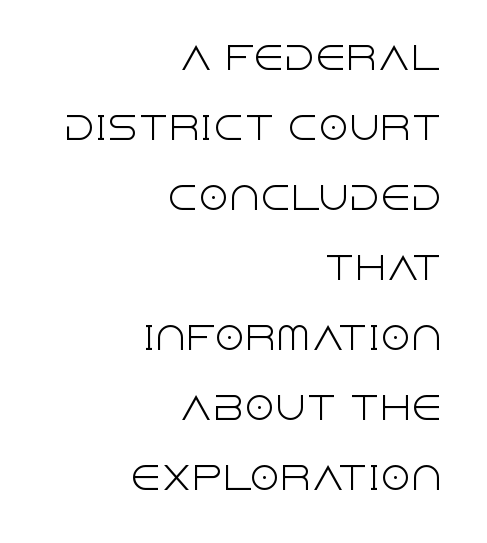
The image shows 31 px light sans-serif type, upright; set right-aligned, loose line spacing (2.26x), normal letter spacing, not underlined; a large x-height.
